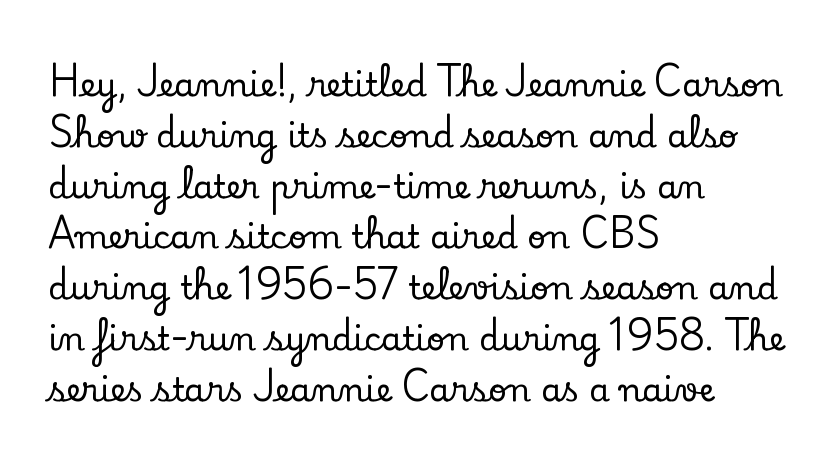
{"italic": "no", "width": "normal", "stroke_contrast": "low", "x_height": "small", "monospaced": "no", "underline": "no", "align": "left", "line_spacing": "normal", "line_spacing_ratio": 1.54, "letter_spacing": "normal", "letter_spacing_em": 0.0, "glyph_px": 33}
